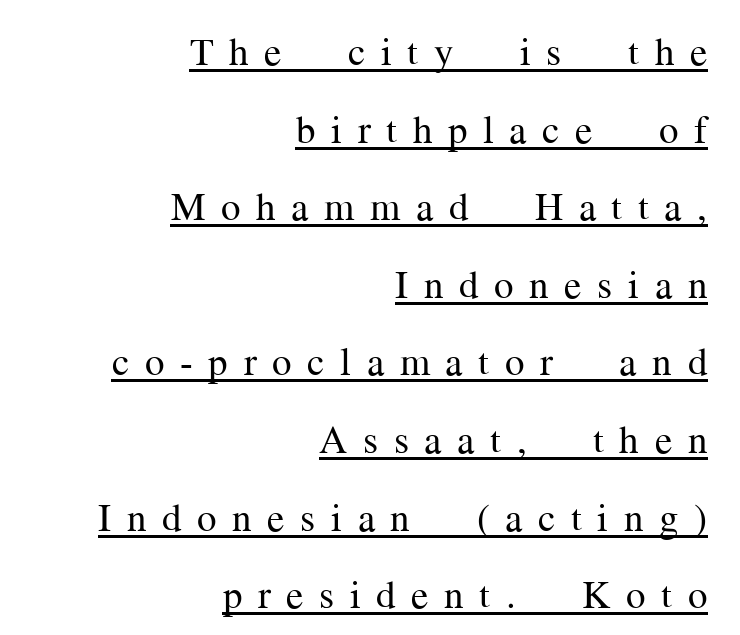
Q: Is the text bold? A: No.
Q: Is the text italic (slanted)? A: No, it is upright.
Q: Is the typeface a serif or a sans-serif typeface? A: Serif.
Q: Is the text underlined? A: Yes.
Q: How is the paragraph aligned? A: Right-aligned.
Q: Is the spacing between letters normal or unusually wide? A: Unusually wide.
Q: Is the spacing between lines tight, normal or loose? A: Loose.
Q: Width (condensed, normal, or wide)? A: Normal.
Q: Stroke contrast? A: Medium.
Q: x-height? A: Medium.
Q: Monospaced? A: No.
